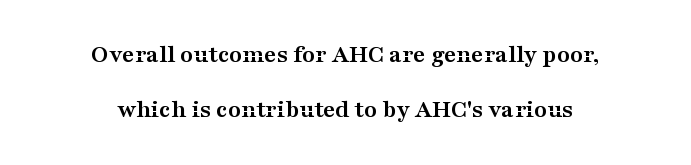
Between one letter and the next there's only the usual sliver of space. This is the regular roman posture of the typeface. The compositor balanced each line on the midline. Descender tails drop into unmarked territory. Regarding leading, the lines here are spaced well apart.
